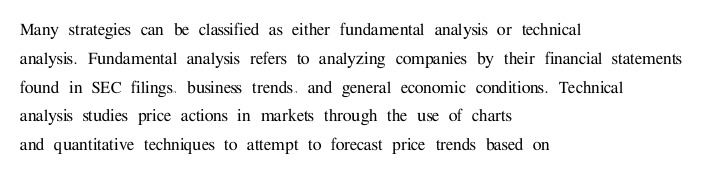
{"italic": "no", "underline": "no", "align": "left", "line_spacing": "normal", "line_spacing_ratio": 1.44, "letter_spacing": "normal", "letter_spacing_em": 0.0, "glyph_px": 20}
